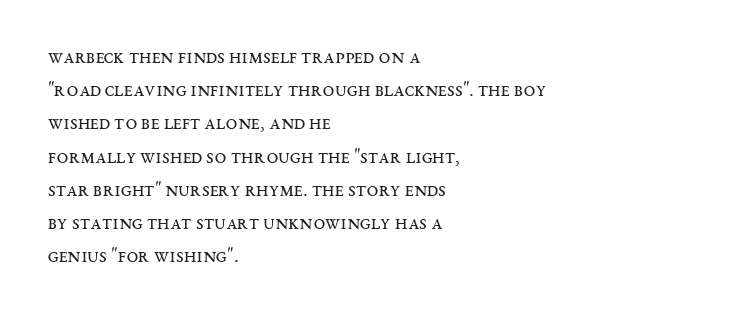
The face looks like a standard text weight, possibly lighter. Short and long lines alike share a common starting point at left. Vertically, the passage feels balanced, rows spaced as you'd expect. A bare baseline throughout the passage. Here the glyphs are tracked normally, forming tight word shapes.
